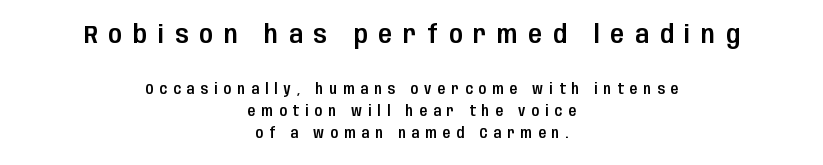
{"italic": "no", "underline": "no", "align": "center", "line_spacing": "normal", "line_spacing_ratio": 1.56, "letter_spacing": "wide", "letter_spacing_em": 0.44, "larger_block": "first", "size_ratio": 1.79, "glyph_px": 25}
